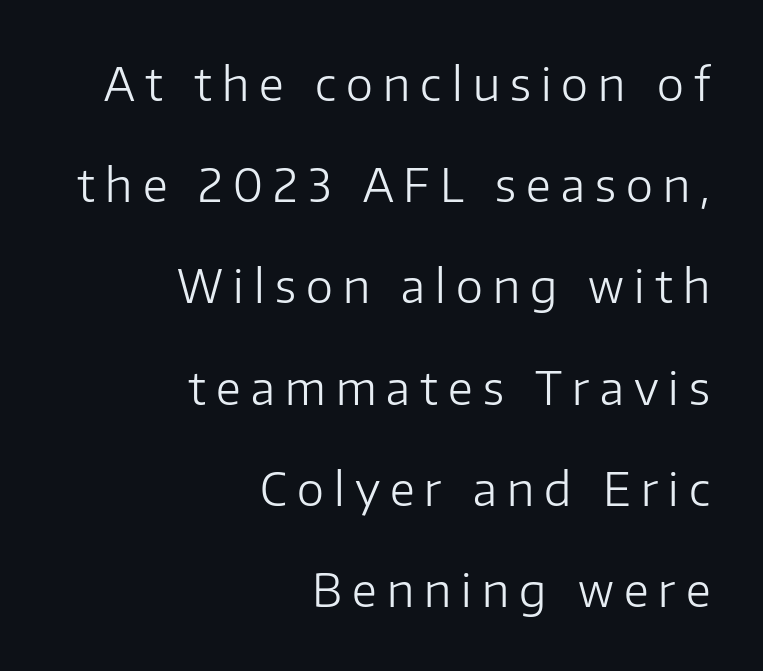
Type style note: lacks serifs. Students, note that the glyphs here are deliberately spaced far apart. The space between consecutive lines is lavish. Ascenders rise straight up at ninety degrees. Do the characters align in a grid? No, the font is proportional.
